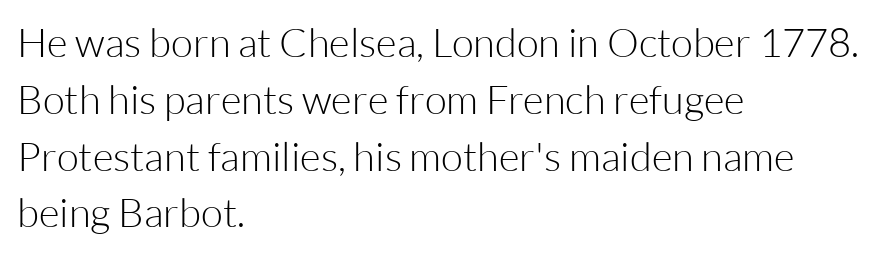
Check where the strokes stop: nothing finishes them off — pure sans. The type is set solid horizontally, with unmodified tracking. The lettering stays uniformly vertical, giving the passage a roman look. The zone under the glyphs is completely vacant. Proportional: the letters do not fall into vertical columns.
